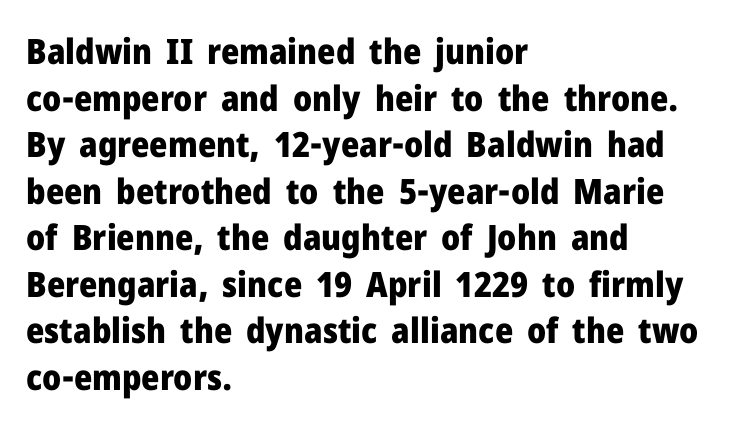
The image shows 35 px heavy sans-serif type, upright; set left-aligned, normal line spacing (1.33x), normal letter spacing, not underlined; low stroke contrast and a medium x-height.
